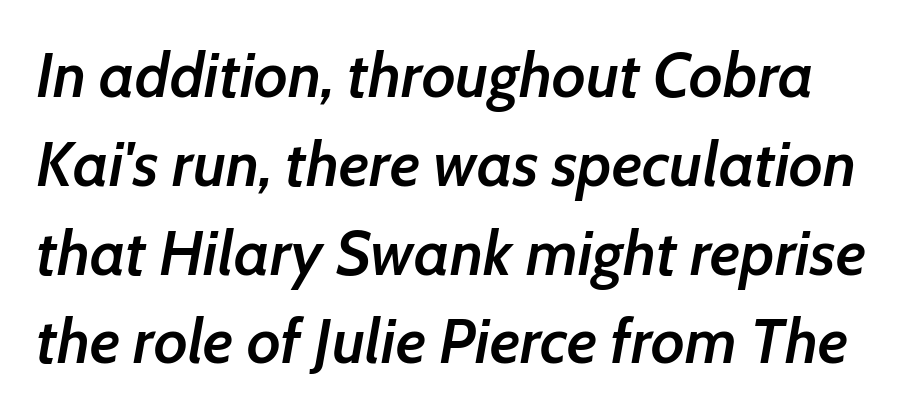
Q: Is the text bold? A: Semi-bold.
Q: Is the text italic (slanted)? A: Yes, it leans right by about 7 degrees.
Q: Is the text underlined? A: No.
Q: Is the spacing between letters normal or unusually wide? A: Normal.
Q: Is the spacing between lines tight, normal or loose? A: Normal.
Q: Width (condensed, normal, or wide)? A: Normal.
Q: Stroke contrast? A: Low.
Q: x-height? A: Medium.
Q: Monospaced? A: No.
